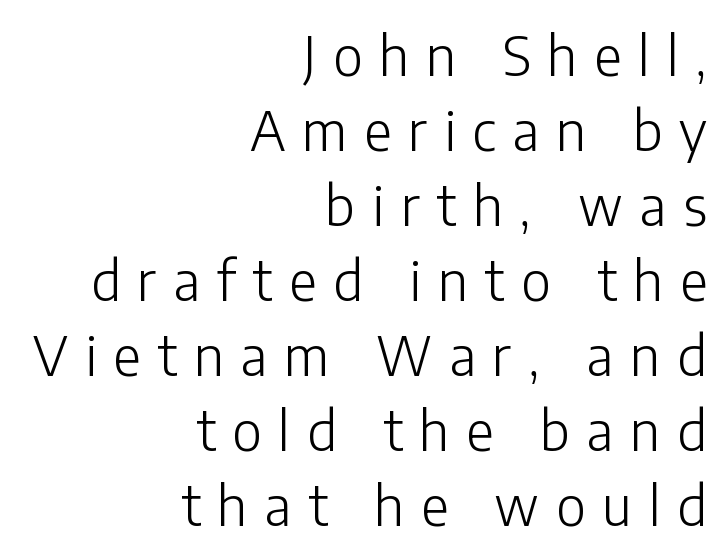
Q: Is the text bold? A: No.
Q: Is the text italic (slanted)? A: No, it is upright.
Q: Is the typeface a serif or a sans-serif typeface? A: Sans-serif.
Q: Is the text underlined? A: No.
Q: How is the paragraph aligned? A: Right-aligned.
Q: Is the spacing between letters normal or unusually wide? A: Unusually wide.
Q: Is the spacing between lines tight, normal or loose? A: Normal.
Q: Width (condensed, normal, or wide)? A: Normal.
Q: Stroke contrast? A: Low.
Q: x-height? A: Medium.
Q: Monospaced? A: No.
